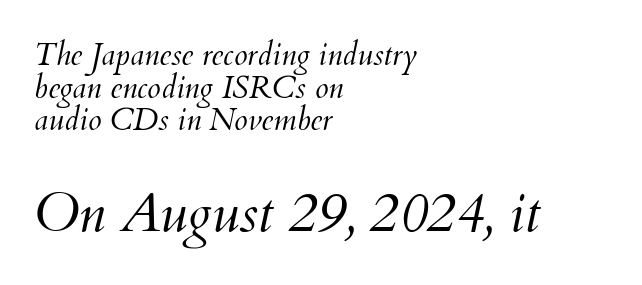
The image shows 55 px light type, italic (leaning right); set left-aligned, tight line spacing (1.05x), normal letter spacing, not underlined; the second (bottom) block is 1.77x larger; medium stroke contrast and a small x-height.
